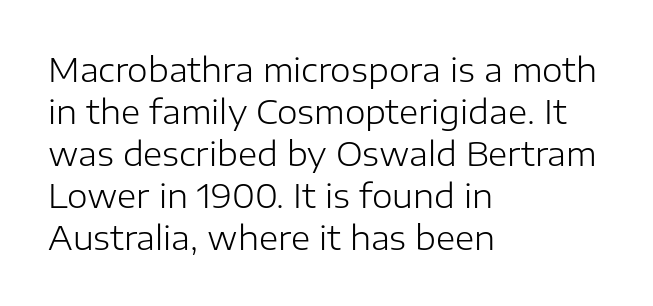
Type style note: lacks serifs. Evenly set lines give the paragraph a standard silhouette. The string is rendered with underlining switched off. Does extra space separate the letters? No, they use regular spacing. In CSS terms this would be text-align: left. Ascenders rise straight up at ninety degrees.
